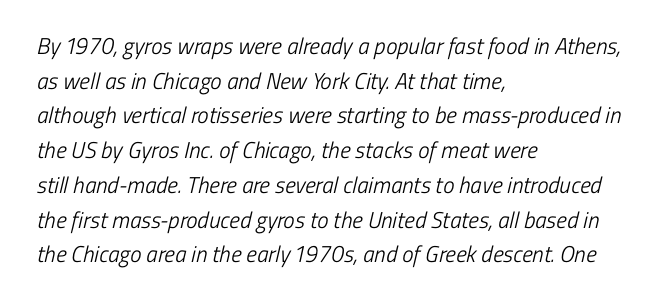
Q: Is the text bold? A: No.
Q: Is the text underlined? A: No.
Q: How is the paragraph aligned? A: Left-aligned.
Q: Is the spacing between letters normal or unusually wide? A: Normal.
Q: Is the spacing between lines tight, normal or loose? A: Normal.
